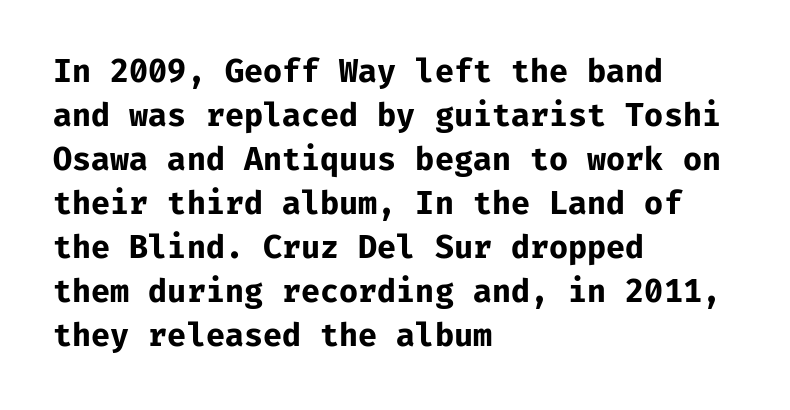
Q: Is the text bold? A: Yes.
Q: Is the text italic (slanted)? A: No, it is upright.
Q: Is the typeface a serif or a sans-serif typeface? A: Sans-serif.
Q: Is the text underlined? A: No.
Q: How is the paragraph aligned? A: Left-aligned.
Q: Is the spacing between letters normal or unusually wide? A: Normal.
Q: Is the spacing between lines tight, normal or loose? A: Normal.
Q: Width (condensed, normal, or wide)? A: Normal.
Q: Stroke contrast? A: Low.
Q: x-height? A: Medium.
Q: Monospaced? A: Yes.
